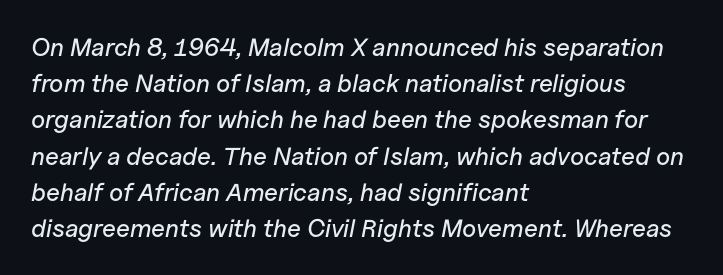
Q: Is the text italic (slanted)? A: Yes, it leans right by about 11 degrees.
Q: Is the text underlined? A: No.
Q: How is the paragraph aligned? A: Left-aligned.
Q: Is the spacing between letters normal or unusually wide? A: Normal.
Q: Is the spacing between lines tight, normal or loose? A: Normal.
